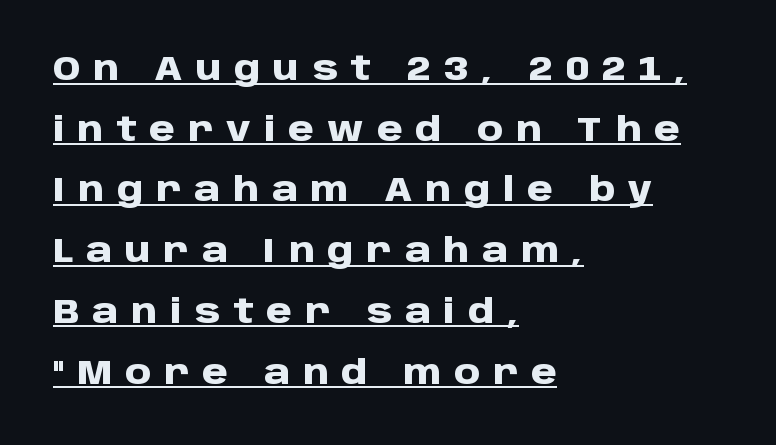
In designer terms, the underline attribute is active on this setting. Characters remain perfectly vertical along every line. Compared with an ordinary text face, these strokes are far heavier — a full bold. What stands out about the letter spacing? Its width — letters are far apart. A student would call this left alignment; a typographer would say flush left, rag right. You could not count columns in this text — the font is proportionally spaced.
